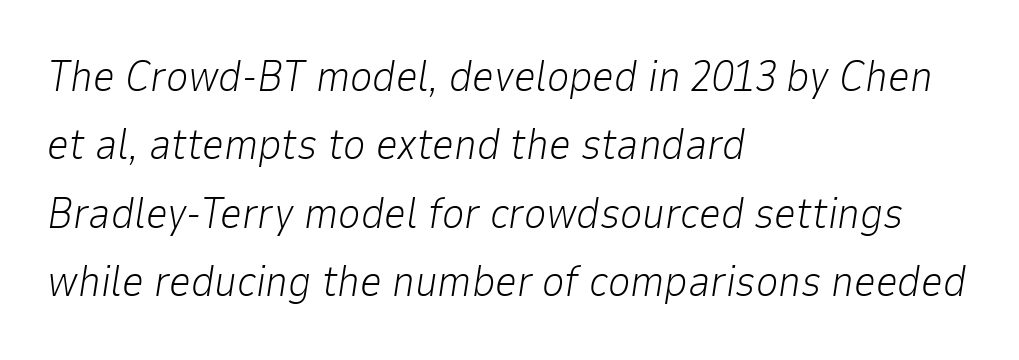
{"italic": "yes", "lean": "right", "slant_degrees": 9, "bold": "no", "weight": "light", "width": "normal", "stroke_contrast": "low", "x_height": "medium", "monospaced": "no", "underline": "no", "align": "left", "line_spacing": "normal", "line_spacing_ratio": 1.59, "letter_spacing": "normal", "letter_spacing_em": 0.0, "glyph_px": 43}
